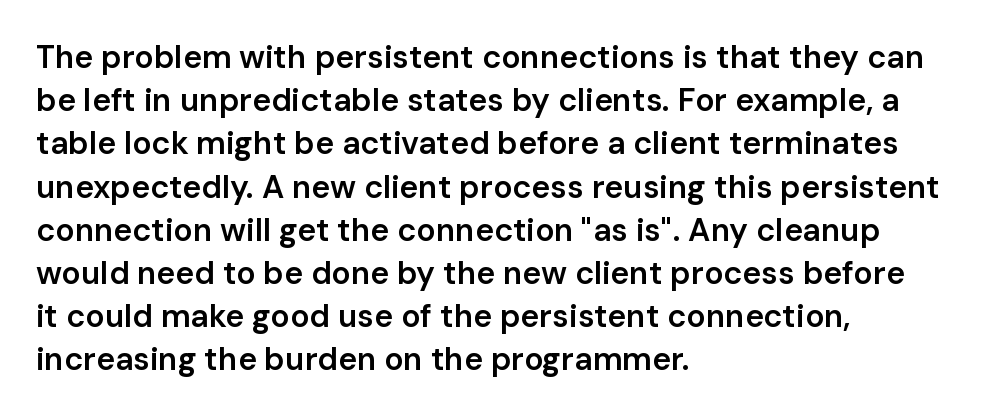
The image shows 32 px semibold sans-serif type, upright; set left-aligned, normal line spacing (1.35x), normal letter spacing, not underlined; low stroke contrast and a medium x-height.
